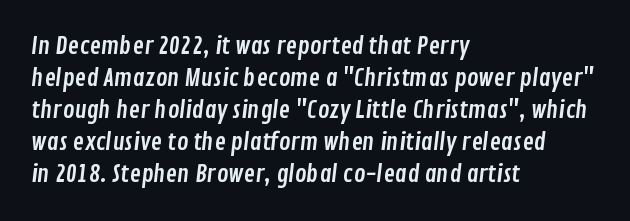
Q: Is the text underlined? A: No.
Q: How is the paragraph aligned? A: Left-aligned.
Q: Is the spacing between letters normal or unusually wide? A: Normal.
Q: Is the spacing between lines tight, normal or loose? A: Normal.
